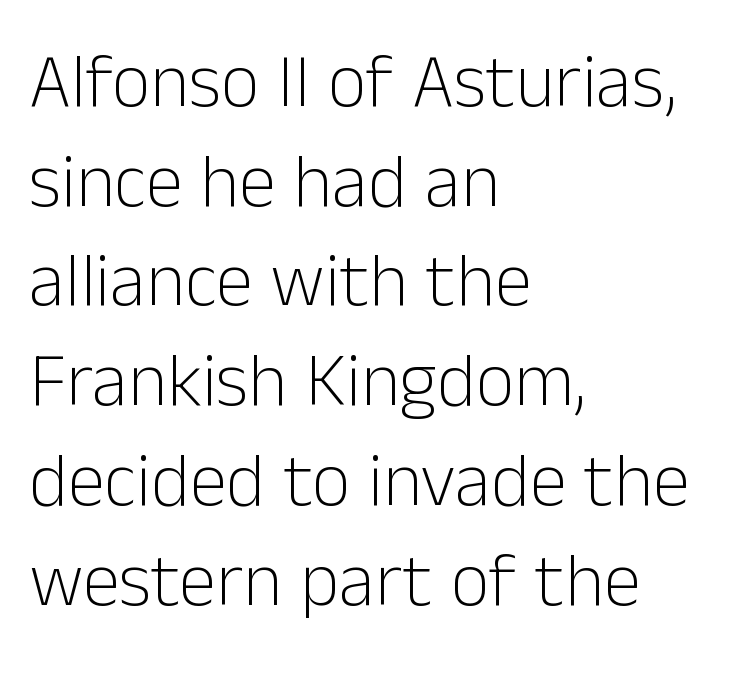
Q: Is the text bold? A: No.
Q: Is the text italic (slanted)? A: No, it is upright.
Q: Is the typeface a serif or a sans-serif typeface? A: Sans-serif.
Q: Is the text underlined? A: No.
Q: How is the paragraph aligned? A: Left-aligned.
Q: Is the spacing between letters normal or unusually wide? A: Normal.
Q: Is the spacing between lines tight, normal or loose? A: Normal.
Q: Width (condensed, normal, or wide)? A: Normal.
Q: Stroke contrast? A: Low.
Q: x-height? A: Medium.
Q: Monospaced? A: No.
